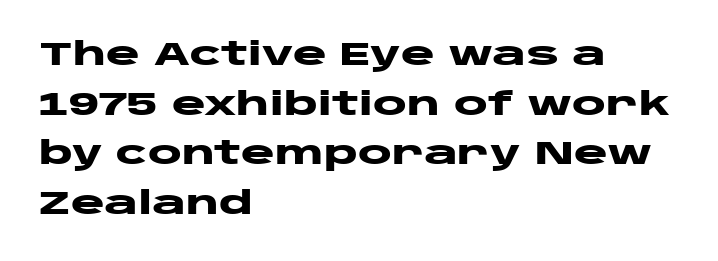
The rendering uses a moderate line-height, typical for paragraphs. These words are printed bold, with thick strokes throughout. A student would call this left alignment; a typographer would say flush left, rag right. A sans-serif font was chosen for this passage. Do the characters align in a grid? No, the font is proportional.
